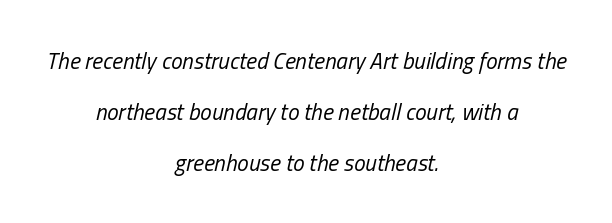
The image shows 23 px text type, italic (leaning right); set centered, loose line spacing (2.22x), normal letter spacing, not underlined.
